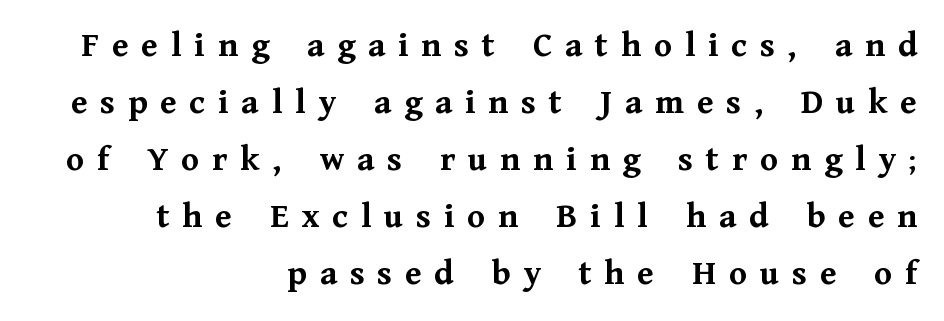
The image shows 36 px semibold serif type, upright; set right-aligned, normal line spacing (1.58x), unusually wide letter spacing (+0.36 em), not underlined; medium stroke contrast and a medium x-height.
